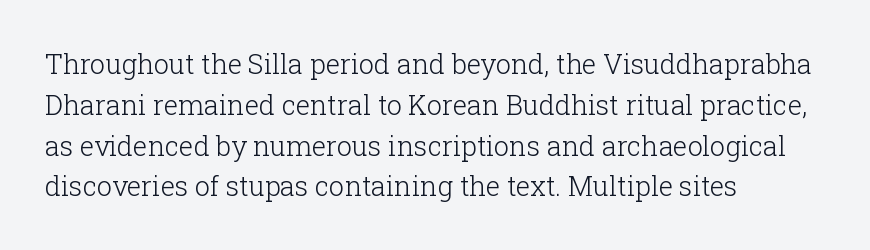
The image shows 27 px text type, upright; set left-aligned, normal line spacing (1.51x), normal letter spacing, not underlined.
